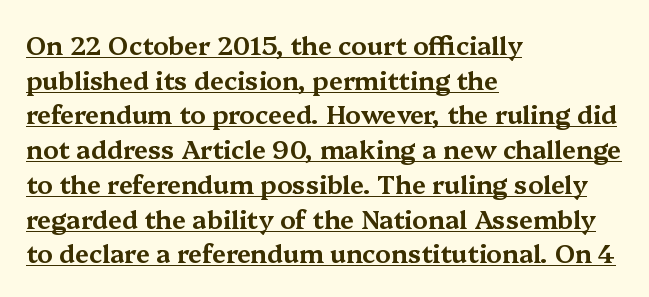
{"italic": "no", "underline": "yes", "align": "left", "line_spacing": "normal", "line_spacing_ratio": 1.39, "letter_spacing": "normal", "letter_spacing_em": 0.0, "glyph_px": 25}
